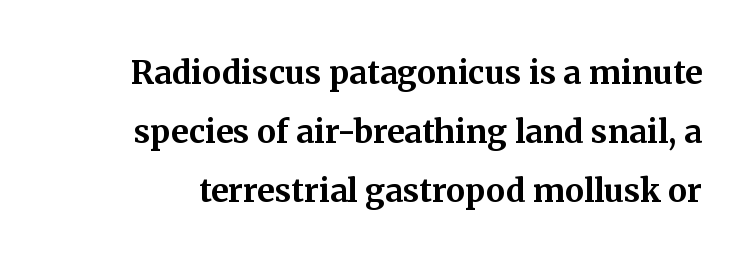
Q: Is the text bold? A: Yes.
Q: Is the text italic (slanted)? A: No, it is upright.
Q: Is the typeface a serif or a sans-serif typeface? A: Serif.
Q: Is the text underlined? A: No.
Q: Is the spacing between letters normal or unusually wide? A: Normal.
Q: Width (condensed, normal, or wide)? A: Normal.
Q: Stroke contrast? A: Medium.
Q: x-height? A: Medium.
Q: Monospaced? A: No.
